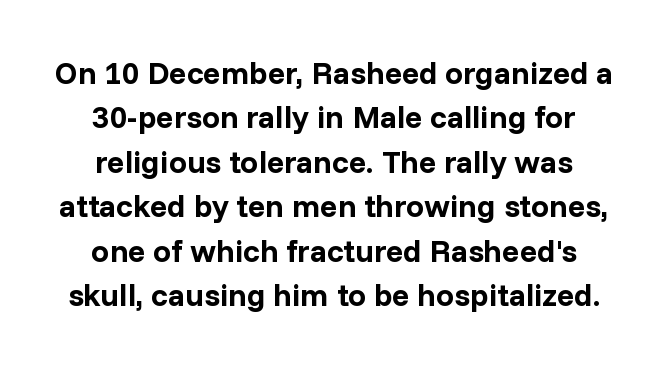
{"serif": "no", "italic": "no", "bold": "yes", "weight": "bold", "width": "normal", "stroke_contrast": "low", "x_height": "medium", "monospaced": "no", "underline": "no", "line_spacing": "normal", "line_spacing_ratio": 1.39, "letter_spacing": "normal", "letter_spacing_em": 0.0, "glyph_px": 32}
